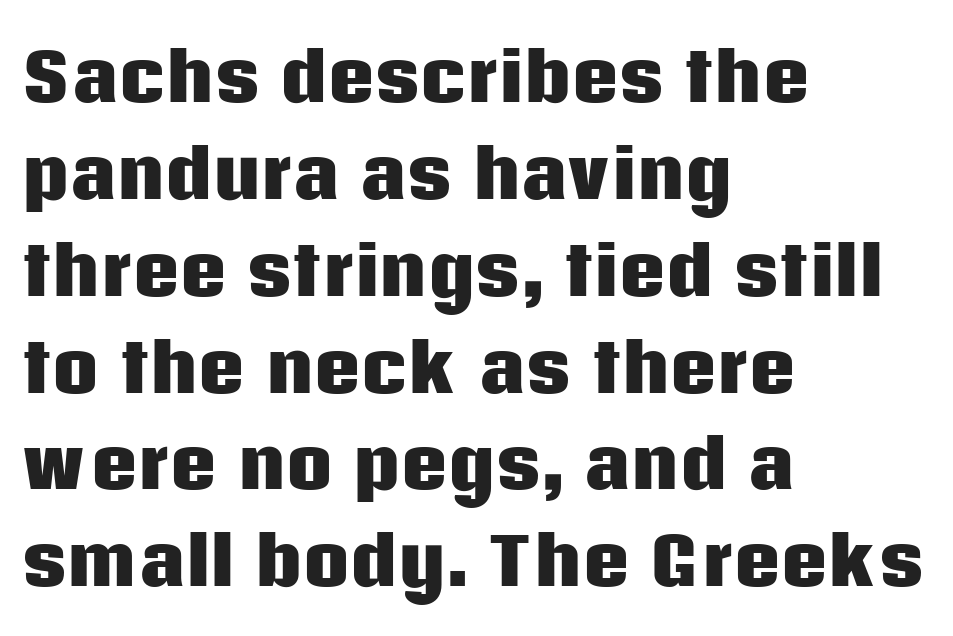
{"serif": "no", "italic": "no", "bold": "yes", "weight": "heavy", "width": "normal", "stroke_contrast": "low", "x_height": "large", "monospaced": "no", "underline": "no", "align": "left", "line_spacing": "normal", "line_spacing_ratio": 1.49, "letter_spacing": "normal", "letter_spacing_em": 0.0, "glyph_px": 65}
